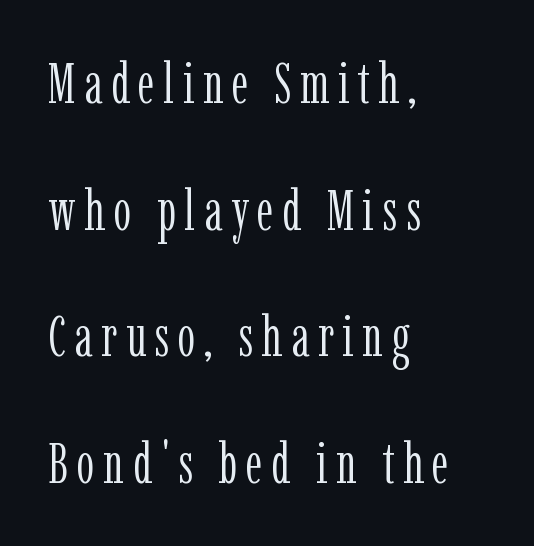
This sample has the flowing, uneven cadence of proportional lettering. A serif font was chosen for this passage. Vertical spacing — loose. Nope, not italic — everything's standing straight. The space directly below the letters is spotless. Does the copy run flush right? No — it runs flush left.
